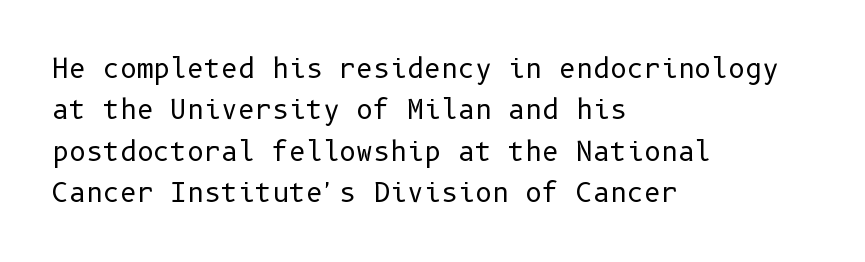
Each stroke keeps to a modest, everyday thickness or less. Whoever set this chose a conventional vertical rhythm. Caption: multi-line text, flush left, ragged right. Underlining? Definitely not there.
